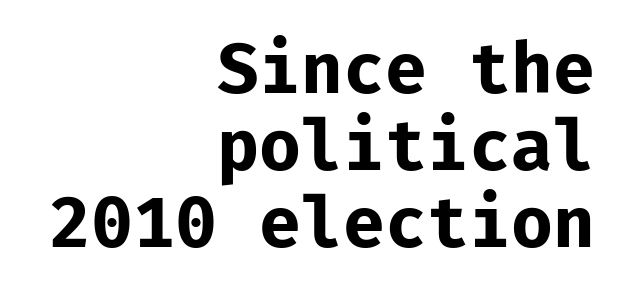
{"serif": "no", "italic": "no", "bold": "yes", "weight": "bold", "width": "normal", "stroke_contrast": "low", "x_height": "medium", "monospaced": "yes", "underline": "no", "align": "right", "line_spacing": "tight", "line_spacing_ratio": 1.1, "letter_spacing": "normal", "letter_spacing_em": 0.0, "glyph_px": 70}
